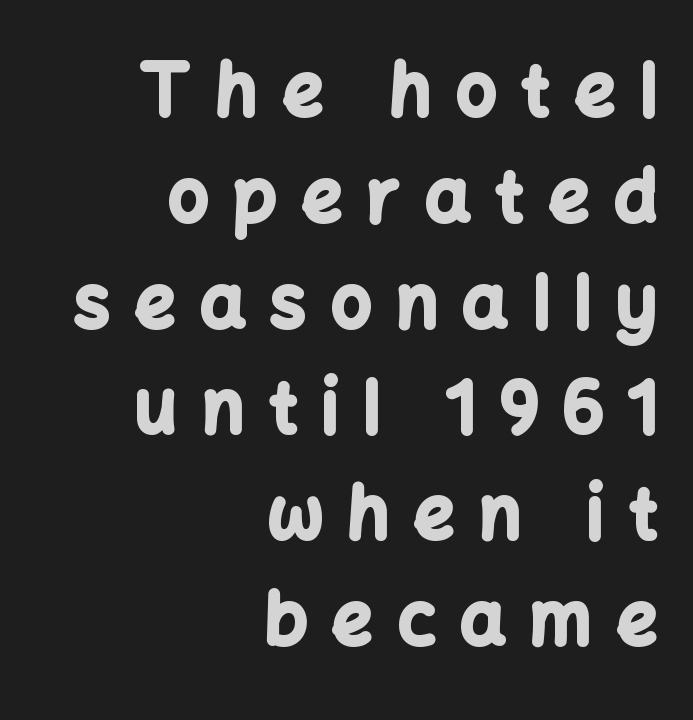
Q: Is the text bold? A: Yes.
Q: Is the text italic (slanted)? A: No, it is upright.
Q: Is the typeface a serif or a sans-serif typeface? A: Sans-serif.
Q: Is the text underlined? A: No.
Q: How is the paragraph aligned? A: Right-aligned.
Q: Is the spacing between letters normal or unusually wide? A: Unusually wide.
Q: Is the spacing between lines tight, normal or loose? A: Normal.
Q: Width (condensed, normal, or wide)? A: Normal.
Q: Stroke contrast? A: Low.
Q: x-height? A: Medium.
Q: Monospaced? A: No.
